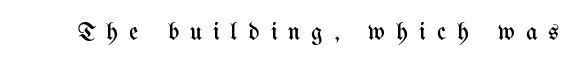
Spacing between characters has been opened up far beyond the box default. Check the space under the baseline: it is left empty. The axis of the letterforms is exactly vertical. The typesetting does not lean heavy: it is not bold.
